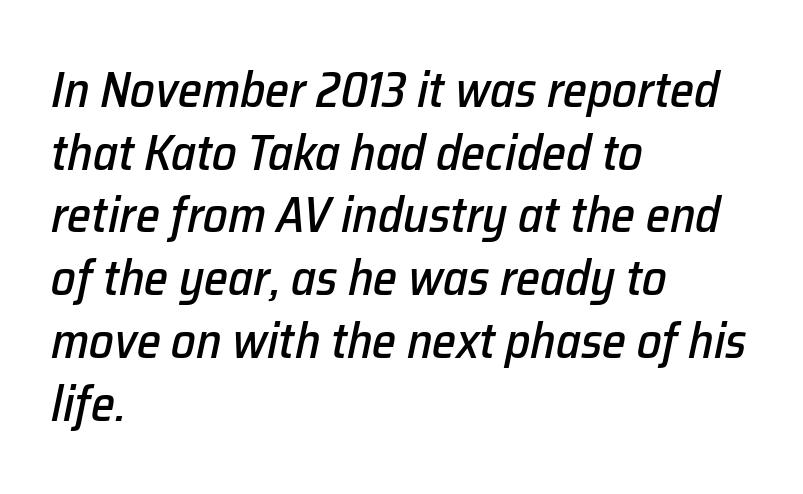
The image shows 49 px text type, italic (leaning right); set left-aligned, normal line spacing (1.28x), normal letter spacing, not underlined; low stroke contrast and a medium x-height.
